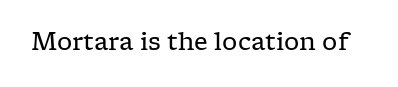
{"italic": "no", "bold": "no", "underline": "no", "letter_spacing": "normal", "letter_spacing_em": 0.0, "glyph_px": 24}
